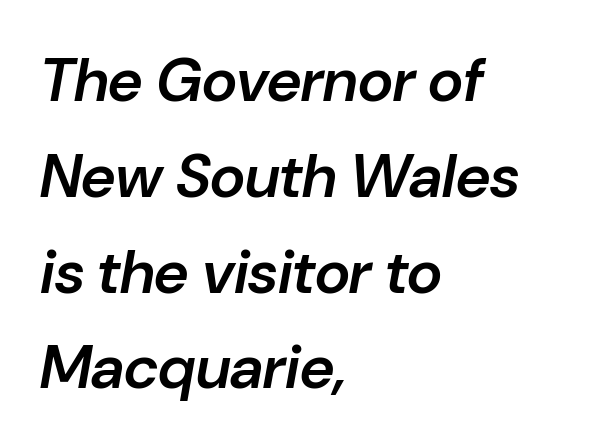
{"italic": "yes", "lean": "right", "slant_degrees": 10, "bold": "semi", "weight": "semibold", "width": "normal", "stroke_contrast": "low", "x_height": "medium", "monospaced": "no", "underline": "no", "align": "left", "line_spacing": "normal", "line_spacing_ratio": 1.57, "letter_spacing": "normal", "letter_spacing_em": 0.0, "glyph_px": 61}
